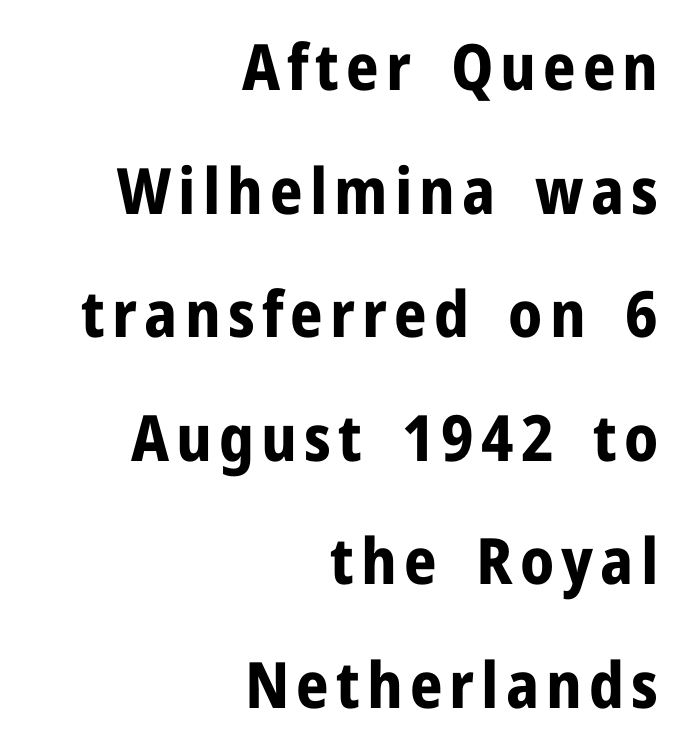
{"serif": "no", "italic": "no", "bold": "yes", "weight": "bold", "width": "normal", "stroke_contrast": "low", "x_height": "medium", "monospaced": "no", "underline": "no", "align": "right", "line_spacing": "loose", "line_spacing_ratio": 1.93, "glyph_px": 64}
